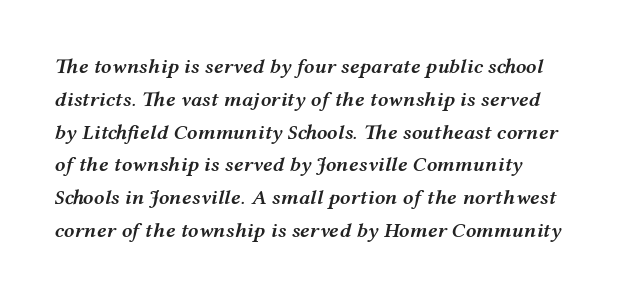
Q: Is the text bold? A: Semi-bold.
Q: Is the text italic (slanted)? A: Yes, it leans right by about 12 degrees.
Q: Is the text underlined? A: No.
Q: How is the paragraph aligned? A: Left-aligned.
Q: Is the spacing between letters normal or unusually wide? A: Normal.
Q: Is the spacing between lines tight, normal or loose? A: Normal.
